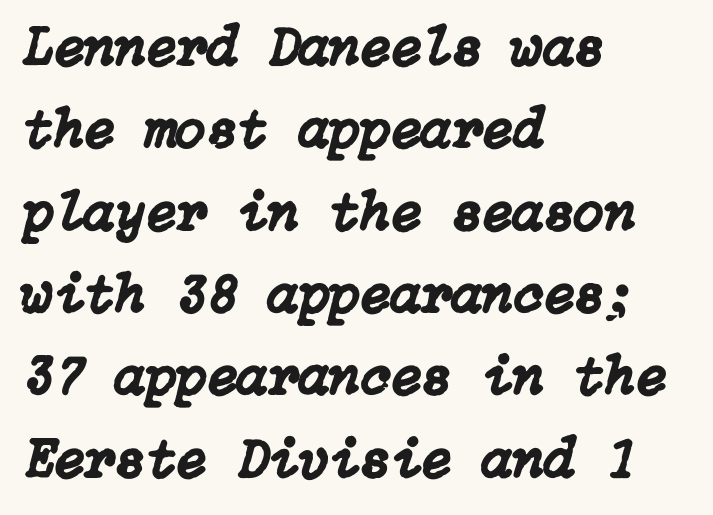
Left-aligned paragraph, ragged on the right. Tall strokes in this sample are angled rather than plumb. Honestly, there is no underline to notice here at all. Each word holds together tightly as a unit, with standard inter-letter gaps. What's the leading like? Ordinary, nothing unusual.
